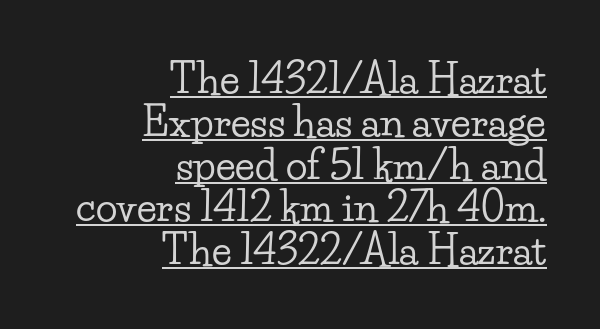
Does the type have serifs? Yes, each stem ends in a small foot. You can see a thin bar hugging the bottom of the glyphs. Default kerning and tracking; the words read as compact shapes. Style check: upright. Very little white space separates one row of letters from the next.
